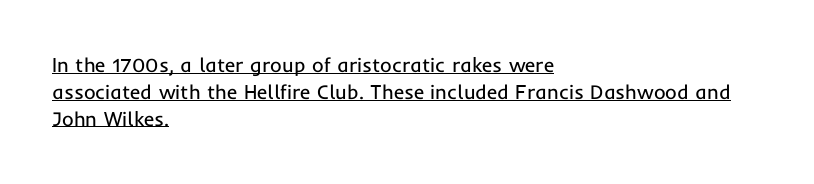
{"italic": "no", "bold": "no", "underline": "yes", "align": "left", "line_spacing": "normal", "line_spacing_ratio": 1.34, "letter_spacing": "normal", "letter_spacing_em": 0.0, "glyph_px": 20}
